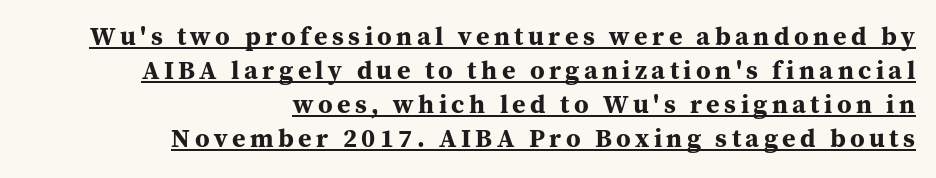
{"italic": "no", "bold": "yes", "underline": "yes", "align": "right", "line_spacing": "normal", "line_spacing_ratio": 1.31, "glyph_px": 26}
